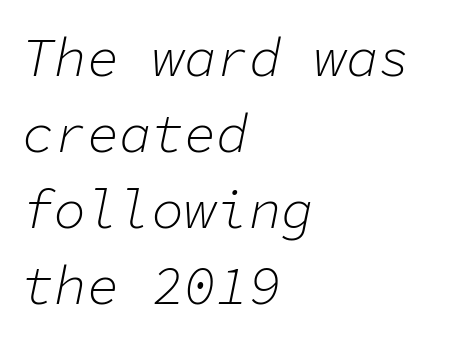
The image shows 54 px light type, italic (leaning right), monospaced; set left-aligned, normal line spacing (1.41x), normal letter spacing, not underlined; low stroke contrast and a medium x-height.
